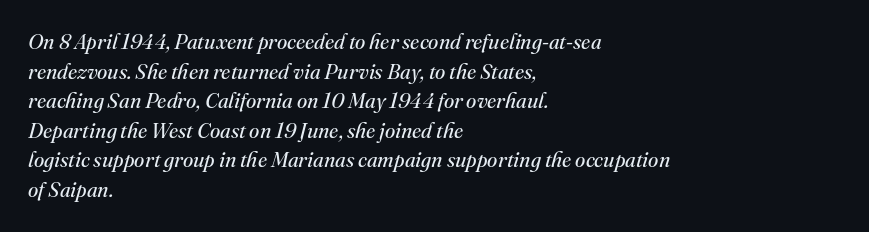
This sample uses plain, unmodified letter spacing. How would I describe the line gaps? Plain and ordinary. On a weight scale, this lands at 450 or below. Every character sits at an angle, as italics do. One-word summary of the alignment: left.
